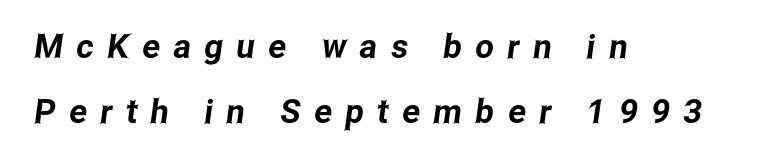
{"serif": "no", "width": "condensed", "stroke_contrast": "low", "x_height": "medium", "monospaced": "no", "underline": "no", "align": "left", "line_spacing": "loose", "line_spacing_ratio": 1.97, "letter_spacing": "wide", "letter_spacing_em": 0.41, "glyph_px": 33}
